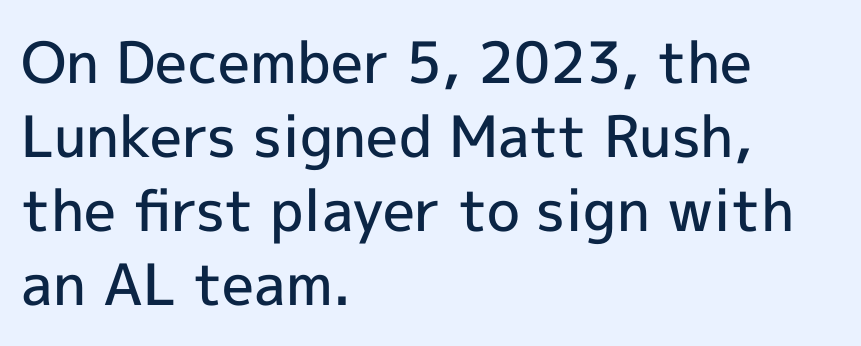
Letterform terminals end flat and unadorned throughout the passage. Bare-footed words on every line. The typography opts for an upright posture over an oblique one. Successive baselines arrive at the customary interval. Spacing verdict: proportional, widths tailored to each character. As a designer I'd log this as weight 600, semibold.
